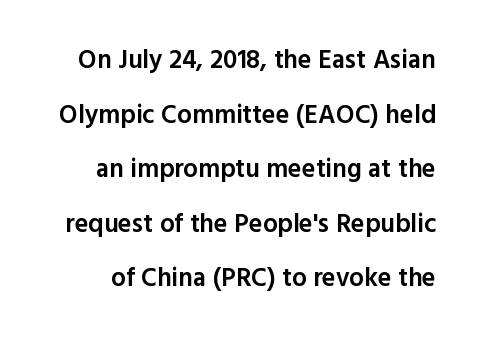
Q: Is the text bold? A: Semi-bold.
Q: Is the text italic (slanted)? A: No, it is upright.
Q: Is the text underlined? A: No.
Q: Is the spacing between letters normal or unusually wide? A: Normal.
Q: Is the spacing between lines tight, normal or loose? A: Loose.
